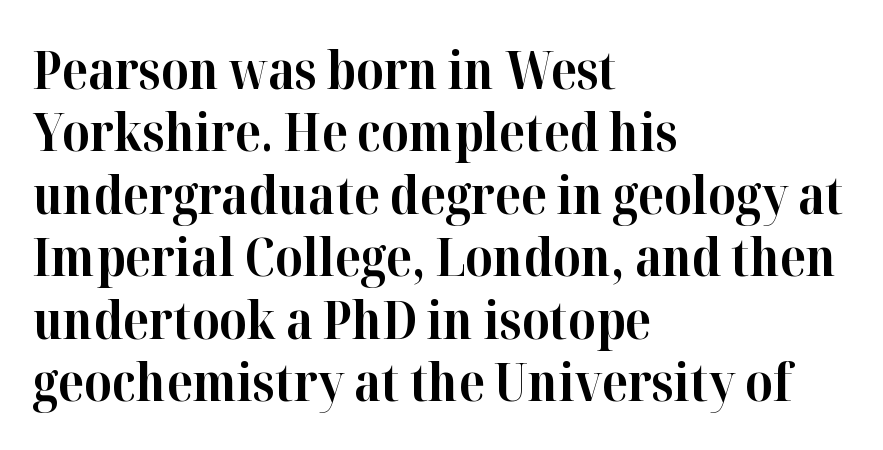
Left-aligned paragraph, ragged on the right. This is heavy type, rendered in bold. Tall strokes in this sample are plumb rather than angled. Does extra space separate the letters? No, they use regular spacing. A typesetter would call this proportional, since set widths differ per character. The area under the type is left untouched.
